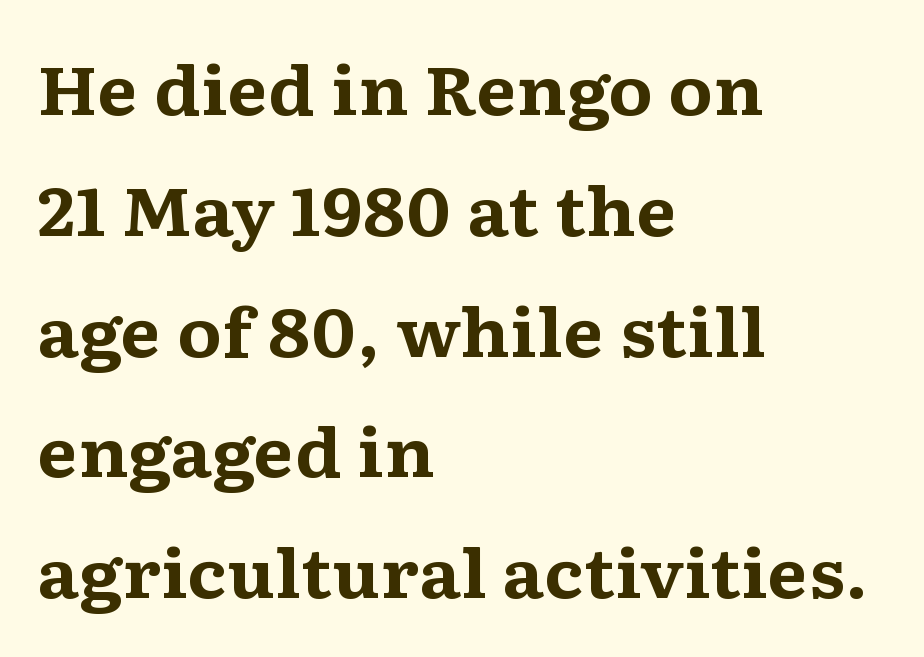
{"serif": "yes", "italic": "no", "bold": "yes", "weight": "bold", "width": "wide", "stroke_contrast": "medium", "x_height": "medium", "monospaced": "no", "underline": "no", "align": "left", "line_spacing_ratio": 1.83, "letter_spacing": "normal", "letter_spacing_em": 0.0, "glyph_px": 66}
